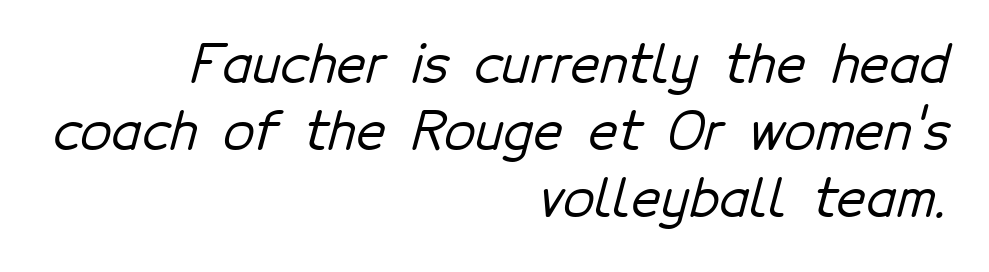
Which margin do the lines hug? The right one — the left edge is uneven. Font category for this specimen: sans-serif. The rendering uses a moderate line-height, typical for paragraphs. Here the glyphs are tracked normally, forming tight word shapes. Descenders hang freely into open space.
